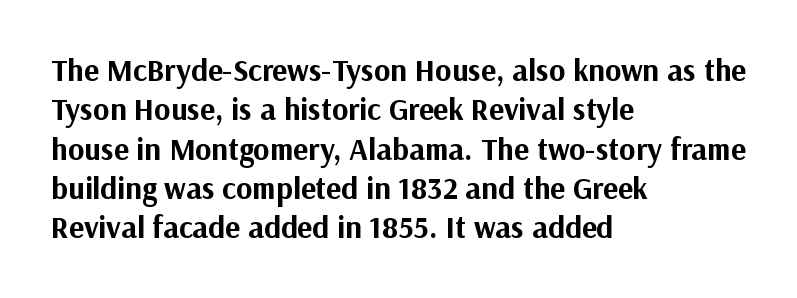
Leftover space on each line is placed entirely after the last word. Is the letter spacing exaggerated? No — it looks like the ordinary default. Successive baselines arrive at the customary interval. Weight check: bold — yes, fully.
